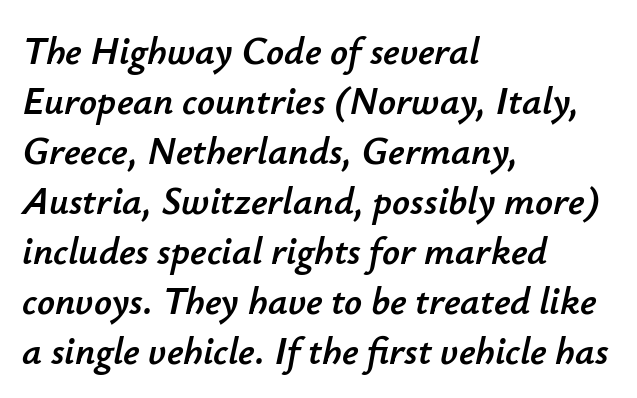
Q: Is the text italic (slanted)? A: Yes, it leans right by about 12 degrees.
Q: Is the text underlined? A: No.
Q: How is the paragraph aligned? A: Left-aligned.
Q: Is the spacing between letters normal or unusually wide? A: Normal.
Q: Is the spacing between lines tight, normal or loose? A: Normal.
Q: Width (condensed, normal, or wide)? A: Normal.
Q: Stroke contrast? A: Low.
Q: x-height? A: Small.
Q: Monospaced? A: No.
